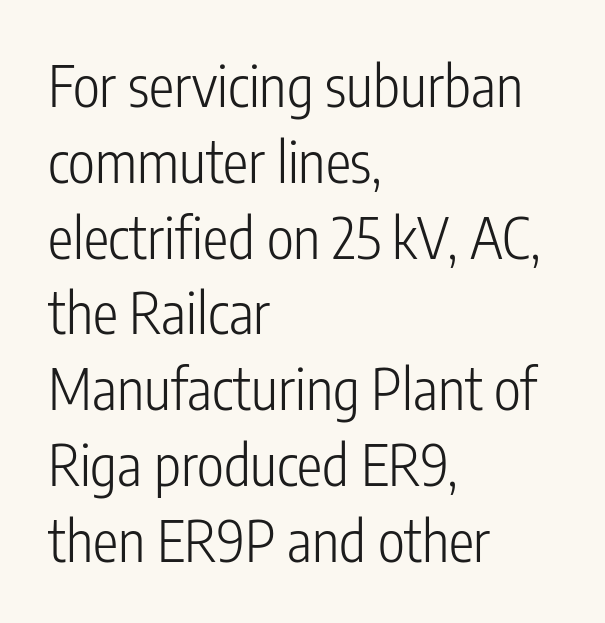
Q: Is the text bold? A: No.
Q: Is the text italic (slanted)? A: No, it is upright.
Q: Is the typeface a serif or a sans-serif typeface? A: Sans-serif.
Q: Is the text underlined? A: No.
Q: How is the paragraph aligned? A: Left-aligned.
Q: Is the spacing between letters normal or unusually wide? A: Normal.
Q: Is the spacing between lines tight, normal or loose? A: Normal.
Q: Width (condensed, normal, or wide)? A: Condensed.
Q: Stroke contrast? A: Low.
Q: x-height? A: Medium.
Q: Monospaced? A: No.
